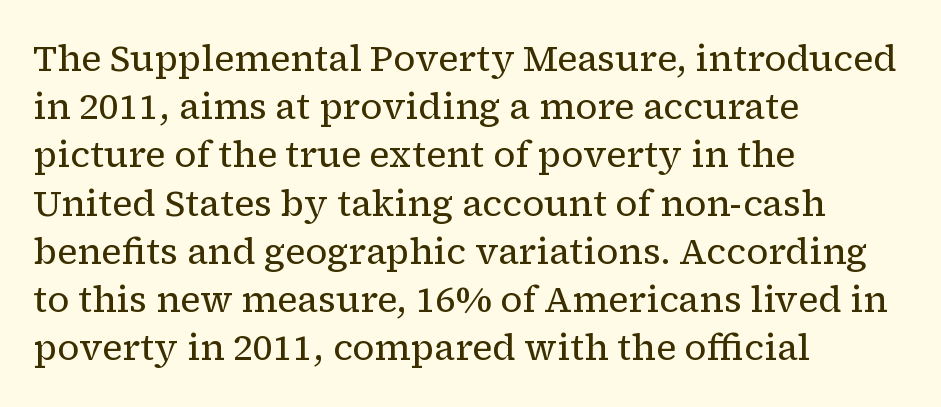
Q: Is the text bold? A: No.
Q: Is the text italic (slanted)? A: No, it is upright.
Q: Is the typeface a serif or a sans-serif typeface? A: Serif.
Q: Is the text underlined? A: No.
Q: How is the paragraph aligned? A: Left-aligned.
Q: Is the spacing between letters normal or unusually wide? A: Normal.
Q: Is the spacing between lines tight, normal or loose? A: Normal.
Q: Width (condensed, normal, or wide)? A: Normal.
Q: Stroke contrast? A: Low.
Q: x-height? A: Medium.
Q: Monospaced? A: No.
